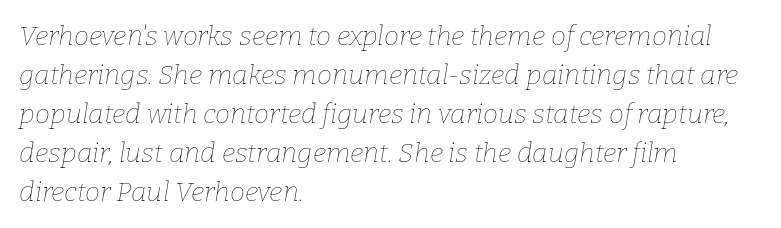
Which margin do the lines hug? The left one — the right edge is uneven. In terms of letterspacing, this is plain default setting. A typesetter would call this leading conventional body-copy spacing. If you drew a line through each stem, it would be angled. Summary of weight: not heavy and not bold. Type without underlining.
